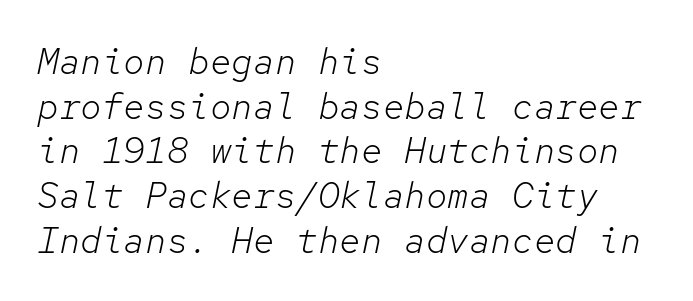
Q: Is the text bold? A: No.
Q: Is the text italic (slanted)? A: Yes, it leans right by about 12 degrees.
Q: Is the text underlined? A: No.
Q: How is the paragraph aligned? A: Left-aligned.
Q: Is the spacing between letters normal or unusually wide? A: Normal.
Q: Width (condensed, normal, or wide)? A: Normal.
Q: Stroke contrast? A: Low.
Q: x-height? A: Medium.
Q: Monospaced? A: Yes.
